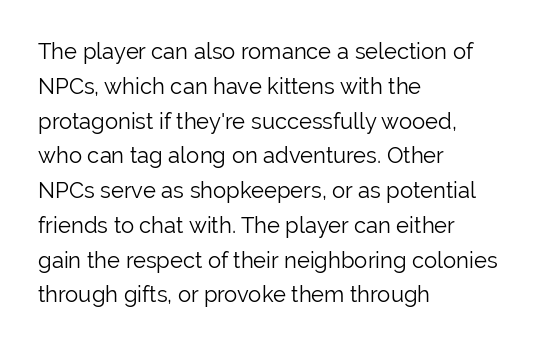
All the whitespace from short lines collects on the right. No extra tracking has been applied to these lines. Characters remain perfectly vertical along every line. The space beneath each line is pristine and unruled. Vertical stems look standard width or narrower in stroke.
